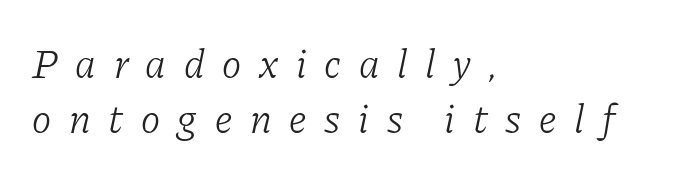
The image shows 41 px light serif type, italic (leaning right); set left-aligned, normal line spacing (1.33x), unusually wide letter spacing (+0.43 em), not underlined; low stroke contrast and a medium x-height.
